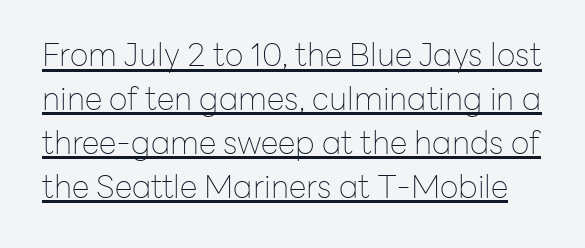
{"serif": "no", "italic": "no", "bold": "no", "weight": "thin", "width": "normal", "stroke_contrast": "low", "x_height": "medium", "monospaced": "no", "underline": "yes", "line_spacing": "normal", "line_spacing_ratio": 1.37, "letter_spacing": "normal", "letter_spacing_em": 0.0, "glyph_px": 32}
